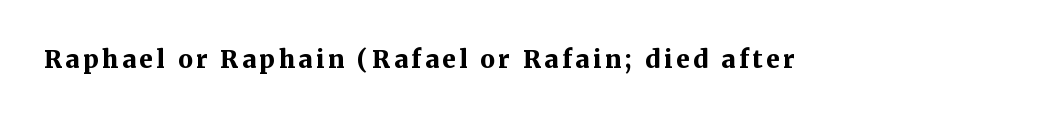
{"italic": "no", "bold": "yes", "underline": "no", "glyph_px": 24}
